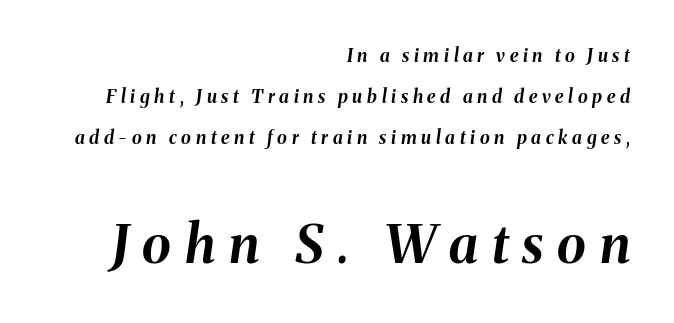
{"italic": "yes", "lean": "right", "slant_degrees": 8, "bold": "yes", "weight": "bold", "width": "normal", "stroke_contrast": "medium", "x_height": "medium", "monospaced": "no", "underline": "no", "align": "right", "line_spacing": "loose", "line_spacing_ratio": 2.29, "letter_spacing": "wide", "letter_spacing_em": 0.26, "larger_block": "second", "size_ratio": 2.94, "glyph_px": 53}
